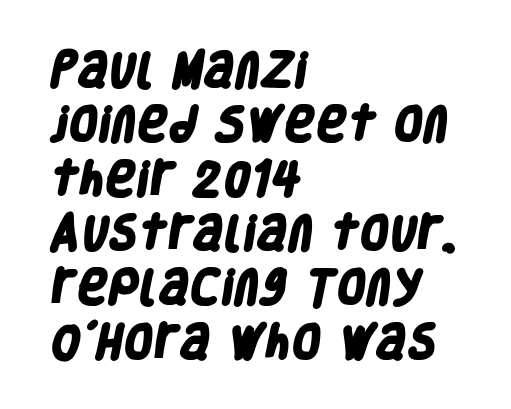
{"serif": "no", "bold": "yes", "weight": "heavy", "width": "condensed", "stroke_contrast": "low", "x_height": "large", "monospaced": "no", "underline": "no", "align": "left", "line_spacing": "normal", "line_spacing_ratio": 1.43, "letter_spacing": "normal", "letter_spacing_em": 0.0, "glyph_px": 38}
